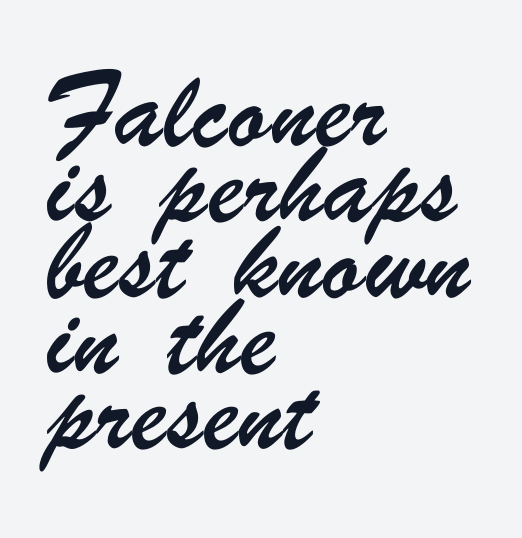
This rendering leaves character spacing at its baseline value. The face used here is proportionally spaced, like ordinary book or web type. Leftover space on each line is placed entirely after the last word. What's the leading like? Ordinary, nothing unusual.
